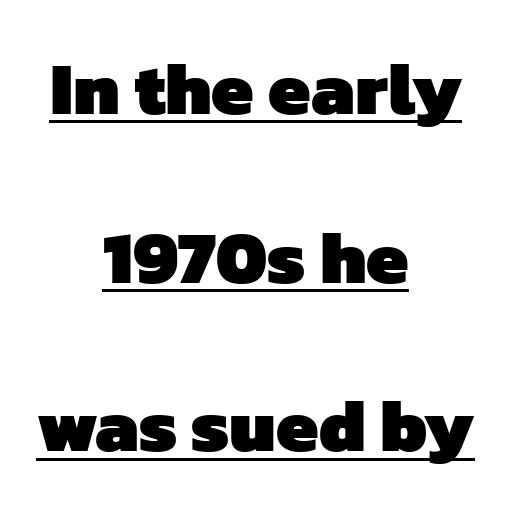
Does the weight exceed regular? Yes, all the way to bold. These lines stack symmetrically, like a column narrowing and widening about its center. Each new line begins a long way beneath the previous one. This is sans-serif lettering, the kind often seen on screens and signage. Between one letter and the next there's only the usual sliver of space. The passage shown is typed in a proportional face where columns would drift.
